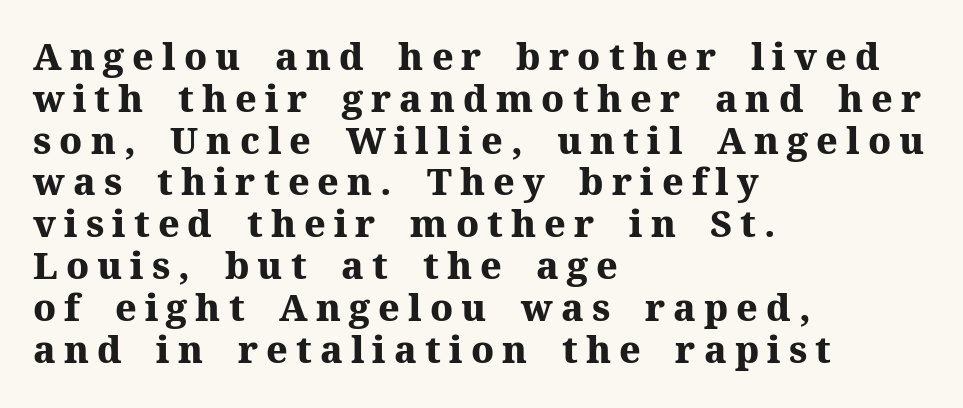
Summary of weight: heavy, a full bold. The type sits square on the baseline with zero lean. Words float on clear page, feet unadorned. Substantial extra tracking has been applied to these lines. Horizontal alignment here is leftward, the default for most running prose. Here the designer chose a conventional face with non-uniform glyph widths.
